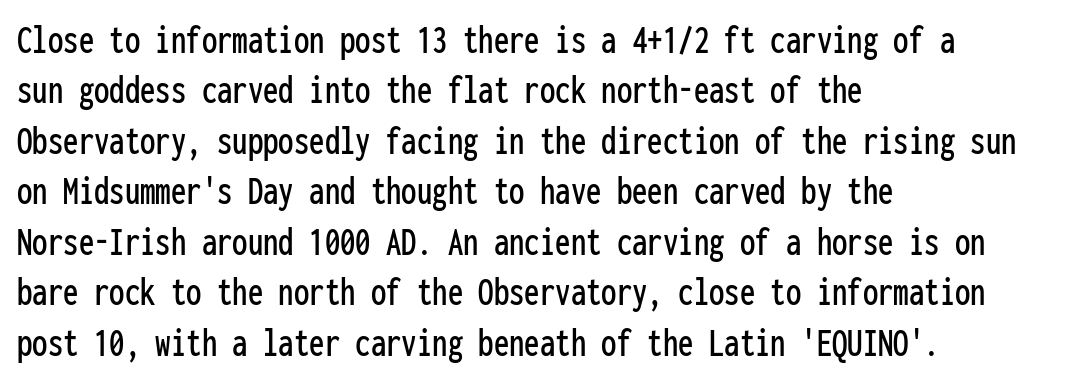
{"serif": "no", "italic": "no", "width": "condensed", "stroke_contrast": "low", "x_height": "medium", "monospaced": "yes", "underline": "no", "align": "left", "line_spacing_ratio": 1.23, "letter_spacing": "normal", "letter_spacing_em": 0.0, "glyph_px": 41}
